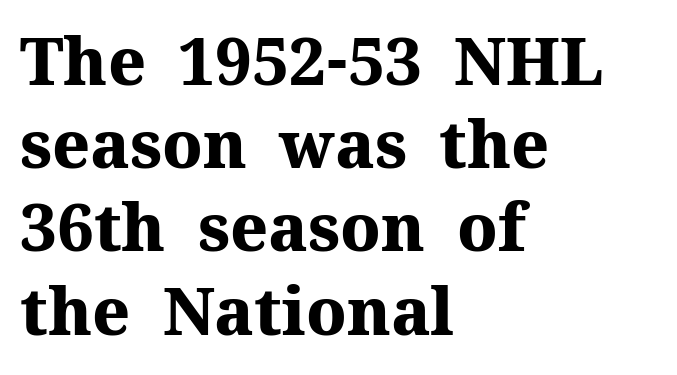
The image shows 65 px heavy serif type, upright; set left-aligned, normal line spacing (1.28x), normal letter spacing, not underlined; medium stroke contrast and a medium x-height.
